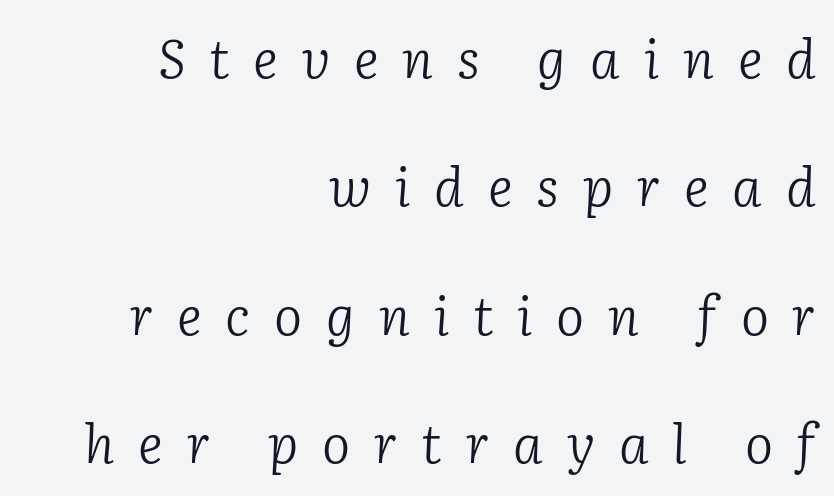
{"serif": "yes", "italic": "yes", "lean": "right", "slant_degrees": 2, "bold": "no", "weight": "light", "width": "normal", "stroke_contrast": "low", "x_height": "medium", "monospaced": "no", "underline": "no", "align": "right", "line_spacing": "loose", "line_spacing_ratio": 2.42, "letter_spacing": "wide", "letter_spacing_em": 0.45, "glyph_px": 53}
